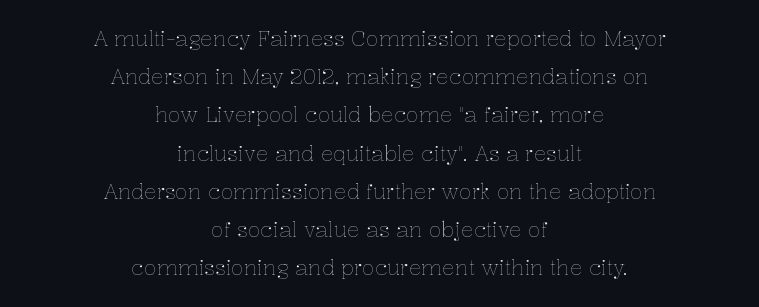
The image shows 21 px text type, upright; set centered, line spacing 1.82x, normal letter spacing, not underlined.
